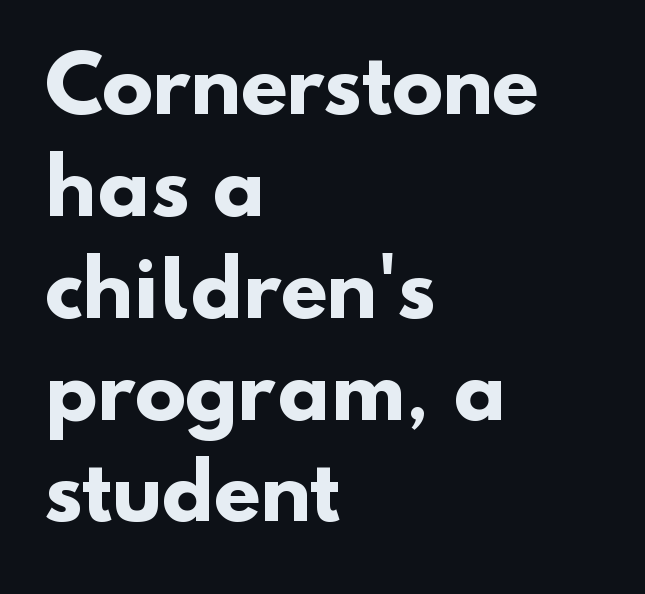
Is the letter spacing exaggerated? No — it looks like the ordinary default. The glyphs in this specimen are sans serif. Typeset ragged right — the left edge is the straight one. Is there much room between lines? A standard amount, neither cramped nor airy. Descenders hang freely into open space.
